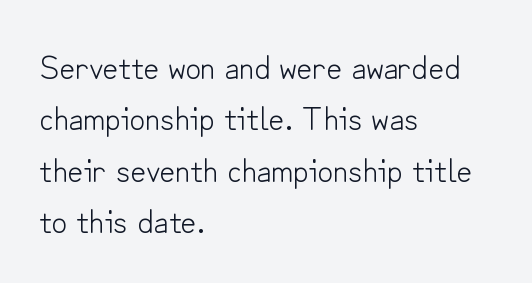
{"serif": "no", "italic": "no", "bold": "no", "weight": "light", "width": "normal", "stroke_contrast": "low", "x_height": "small", "monospaced": "no", "underline": "no", "align": "left", "line_spacing": "normal", "line_spacing_ratio": 1.51, "letter_spacing": "normal", "letter_spacing_em": 0.0, "glyph_px": 34}
